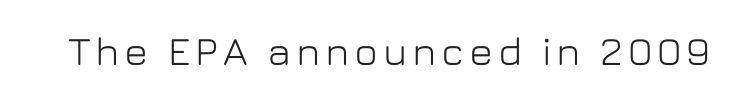
{"serif": "no", "italic": "no", "width": "normal", "stroke_contrast": "low", "x_height": "medium", "monospaced": "no", "underline": "no", "glyph_px": 40}
